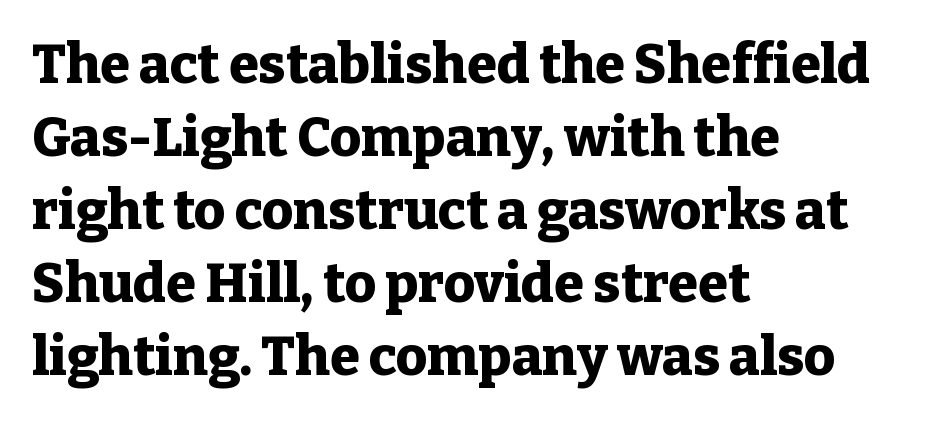
{"serif": "yes", "italic": "no", "bold": "yes", "weight": "heavy", "width": "normal", "stroke_contrast": "low", "x_height": "medium", "monospaced": "no", "underline": "no", "align": "left", "line_spacing": "normal", "line_spacing_ratio": 1.35, "letter_spacing": "normal", "letter_spacing_em": 0.0, "glyph_px": 54}
